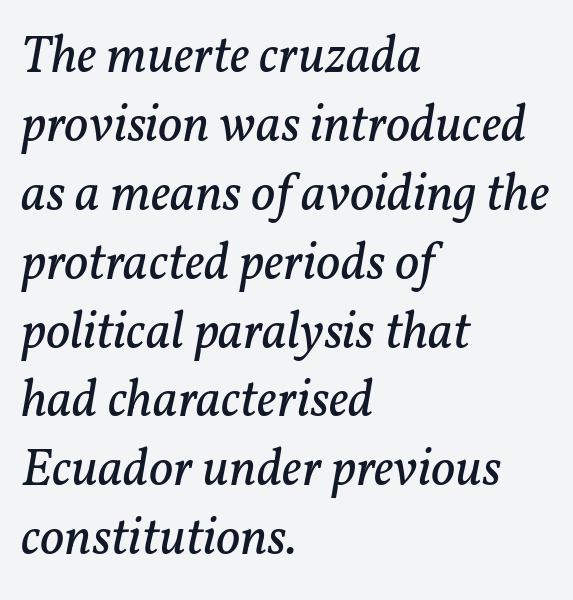
Q: Is the text bold? A: No.
Q: Is the text italic (slanted)? A: Yes, it leans right by about 11 degrees.
Q: Is the typeface a serif or a sans-serif typeface? A: Serif.
Q: Is the text underlined? A: No.
Q: How is the paragraph aligned? A: Left-aligned.
Q: Is the spacing between letters normal or unusually wide? A: Normal.
Q: Is the spacing between lines tight, normal or loose? A: Normal.
Q: Width (condensed, normal, or wide)? A: Normal.
Q: Stroke contrast? A: Low.
Q: x-height? A: Medium.
Q: Monospaced? A: No.
